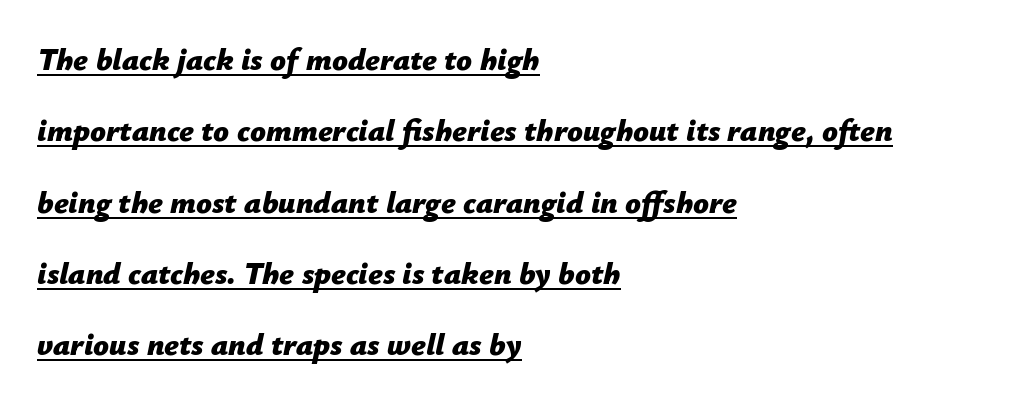
Q: Is the text bold? A: Yes.
Q: Is the text italic (slanted)? A: Yes, it leans right by about 12 degrees.
Q: Is the text underlined? A: Yes.
Q: How is the paragraph aligned? A: Left-aligned.
Q: Is the spacing between letters normal or unusually wide? A: Normal.
Q: Is the spacing between lines tight, normal or loose? A: Loose.
Q: Width (condensed, normal, or wide)? A: Normal.
Q: Stroke contrast? A: Low.
Q: x-height? A: Medium.
Q: Monospaced? A: No.
